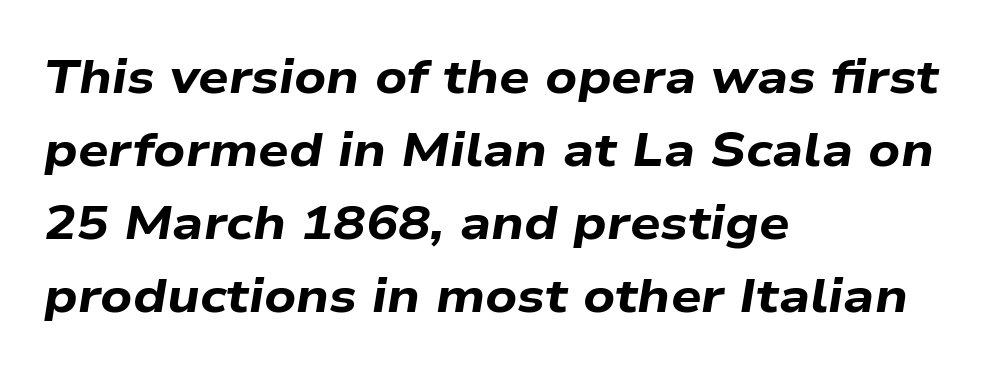
{"italic": "yes", "lean": "right", "slant_degrees": 9, "bold": "yes", "weight": "bold", "width": "wide", "stroke_contrast": "low", "x_height": "medium", "monospaced": "no", "underline": "no", "align": "left", "line_spacing": "normal", "line_spacing_ratio": 1.52, "letter_spacing": "normal", "letter_spacing_em": 0.0, "glyph_px": 48}
